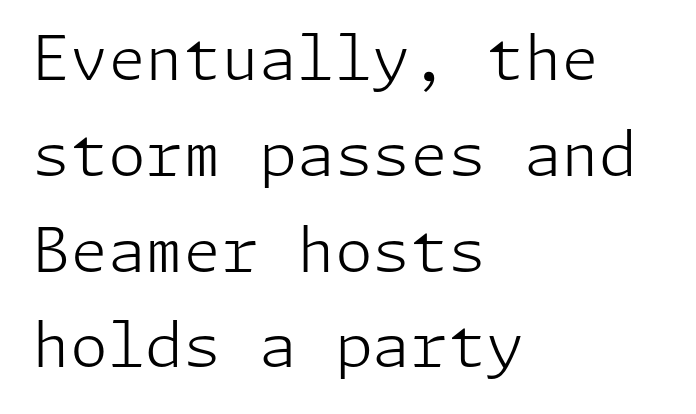
The type family on display is of the sans-serif kind. Ascenders rise straight up at ninety degrees. Summary of vertical rhythm: regular, with standard interline spacing. The rendering anchors every line to the left-hand side.
